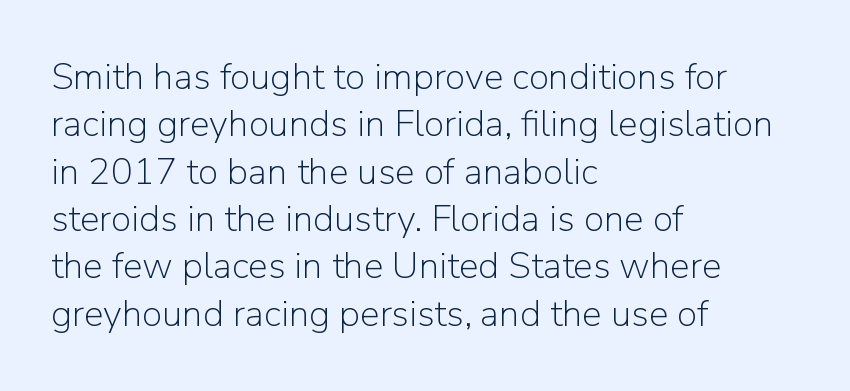
{"serif": "no", "italic": "no", "bold": "no", "weight": "light", "width": "normal", "stroke_contrast": "low", "x_height": "medium", "monospaced": "no", "underline": "no", "align": "left", "line_spacing": "normal", "line_spacing_ratio": 1.28, "letter_spacing": "normal", "letter_spacing_em": 0.0, "glyph_px": 37}
